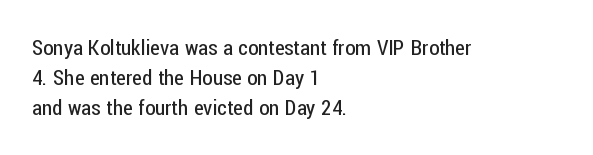
{"italic": "no", "bold": "no", "underline": "no", "align": "left", "line_spacing": "normal", "line_spacing_ratio": 1.44, "letter_spacing": "normal", "letter_spacing_em": 0.0, "glyph_px": 21}
